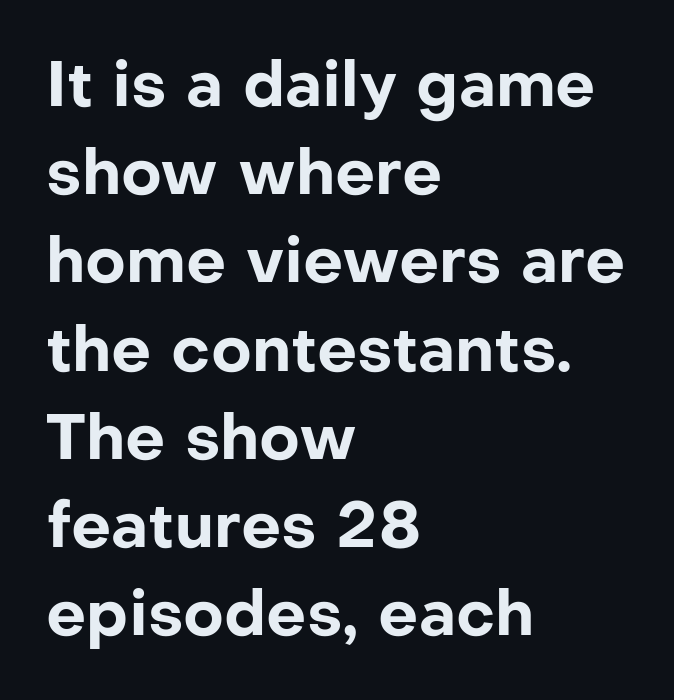
Ordinary non-slanted type is in use. Successive baselines arrive at the customary interval. This sample uses plain, unmodified letter spacing. Weight check: bold — yes, fully. This sample has the flowing, uneven cadence of proportional lettering.
